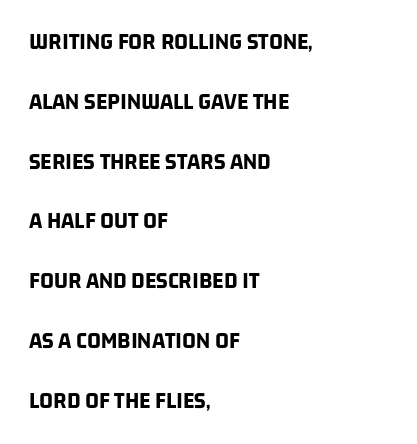
The typesetting leans heavy: a genuine bold. The lines are spread far apart with generous leading. Horizontally, the lines are justified to the leading edge only. Lines of text with bare space underneath. Each word holds together tightly as a unit, with standard inter-letter gaps.
